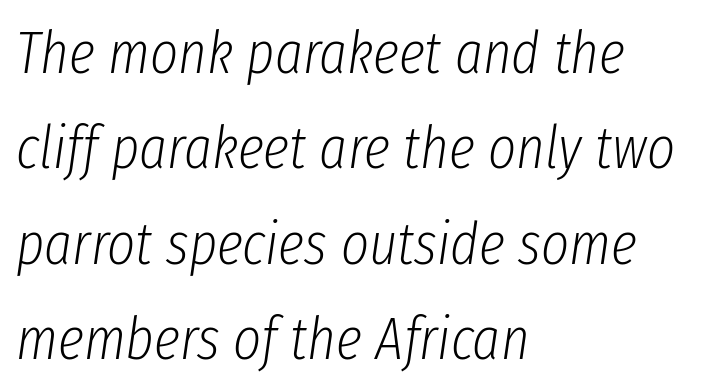
Interline gaps are of average width in this sample. Decoration check: the copy has no underline. Does the copy run flush right? No — it runs flush left. This rendering leaves character spacing at its baseline value. This sample has the flowing, uneven cadence of proportional lettering. There's an unmistakable incline to the writing here.
